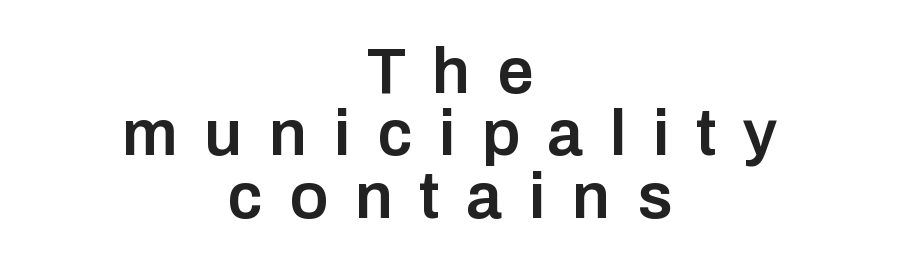
{"serif": "no", "italic": "no", "bold": "semi", "weight": "semibold", "width": "normal", "stroke_contrast": "low", "x_height": "medium", "monospaced": "no", "underline": "no", "align": "center", "line_spacing": "tight", "line_spacing_ratio": 0.96, "letter_spacing": "wide", "letter_spacing_em": 0.41, "glyph_px": 65}
